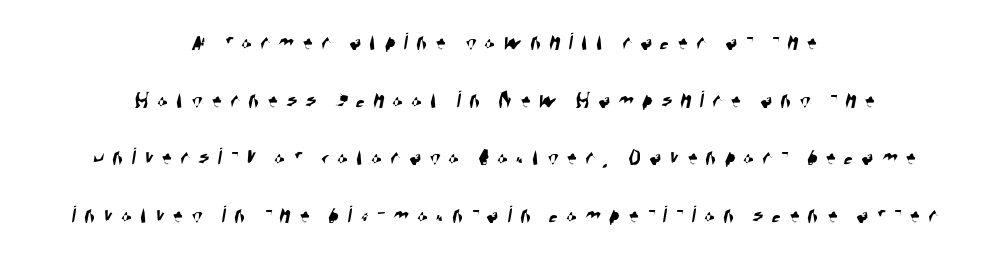
Q: Is the text underlined? A: No.
Q: How is the paragraph aligned? A: Centered.
Q: Is the spacing between letters normal or unusually wide? A: Unusually wide.
Q: Is the spacing between lines tight, normal or loose? A: Loose.
